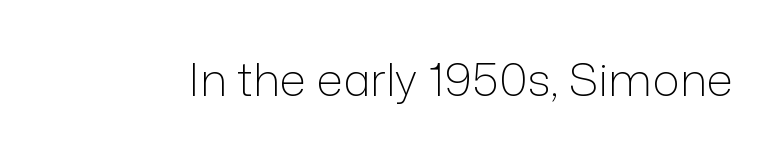
{"serif": "no", "italic": "no", "bold": "no", "weight": "light", "width": "normal", "stroke_contrast": "low", "x_height": "medium", "monospaced": "no", "underline": "no", "letter_spacing": "normal", "letter_spacing_em": 0.0, "glyph_px": 46}
